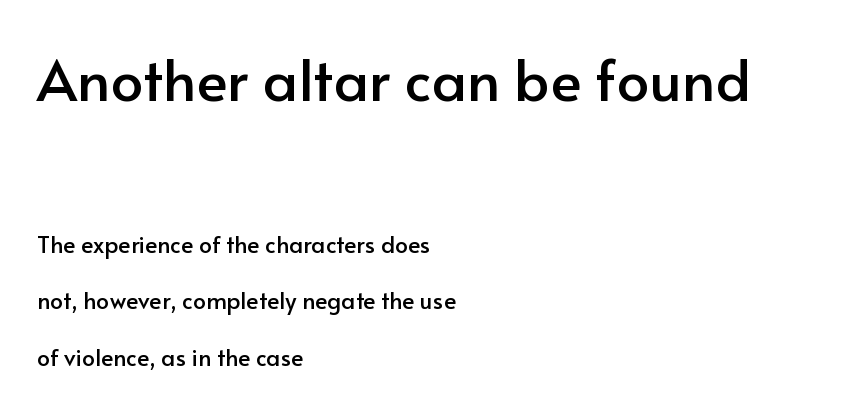
The image shows 58 px sans-serif type, upright; set left-aligned, loose line spacing (2.47x), normal letter spacing, not underlined; the first (top) block is 2.52x larger; low stroke contrast and a small x-height.
